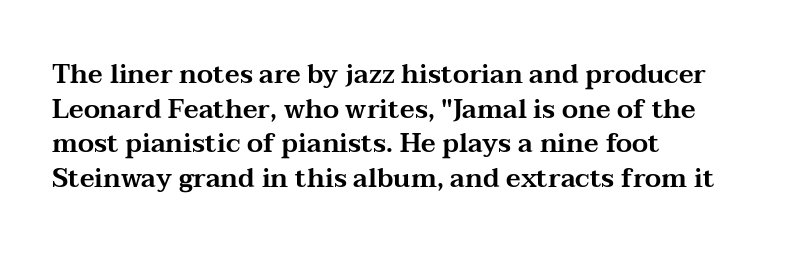
Reading down the block, your eye returns to a fixed left position each line. The line-height multiplier appears to be the usual default. Anything drawn beneath the words? Only blank space. Nope, not italic — everything's standing straight. No extra tracking has been applied to these lines.
